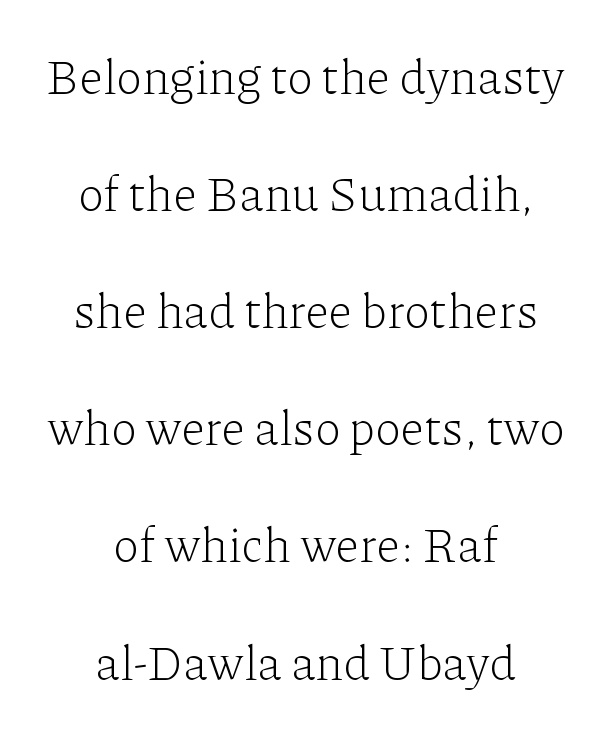
The image shows 48 px light serif type, upright; set centered, loose line spacing (2.44x), normal letter spacing, not underlined; low stroke contrast and a medium x-height.
